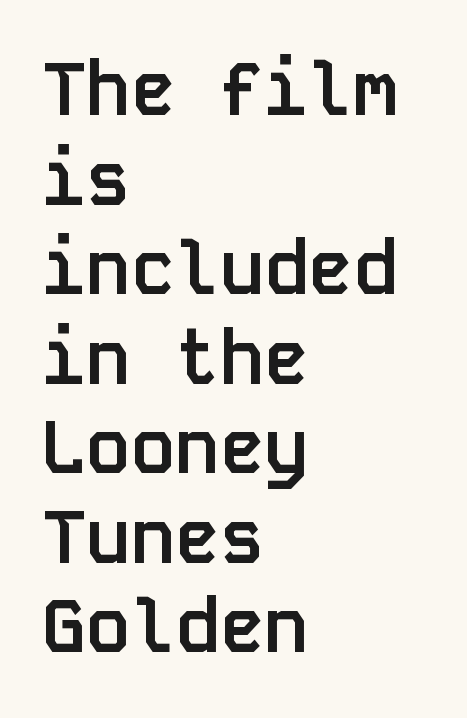
Think of a typewriter: that constant character pitch is what you see here. On the weight axis this lands at bold, roughly 700. The letters sit at their default tracking, neither squeezed nor spread. Type style note: lacks serifs. Descender tails drop into unmarked territory.
